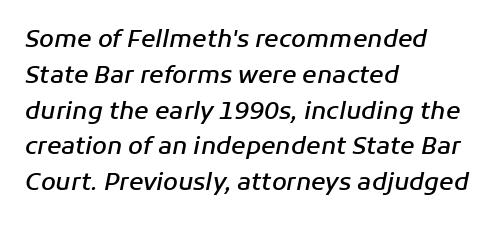
{"italic": "yes", "lean": "right", "slant_degrees": 11, "bold": "semi", "underline": "no", "align": "left", "line_spacing": "normal", "line_spacing_ratio": 1.49, "letter_spacing": "normal", "letter_spacing_em": 0.0, "glyph_px": 24}
